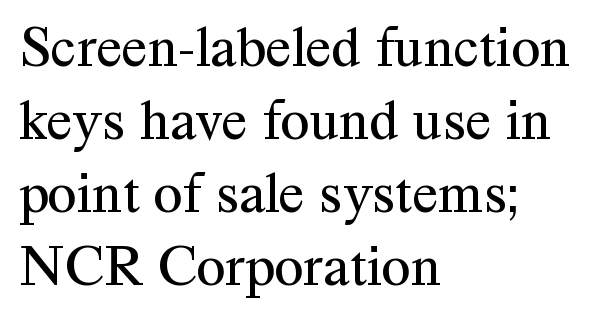
The image shows 59 px regular-weight serif type, upright; set left-aligned, line spacing 1.24x, normal letter spacing, not underlined; medium stroke contrast and a medium x-height.
